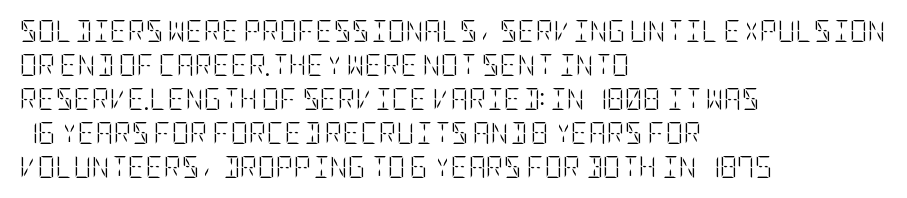
These lines stack with their left ends in a neat column. Any mark beneath the type? The region is blank. Short note: letters normally spaced. The type sits square on the baseline with zero lean.
